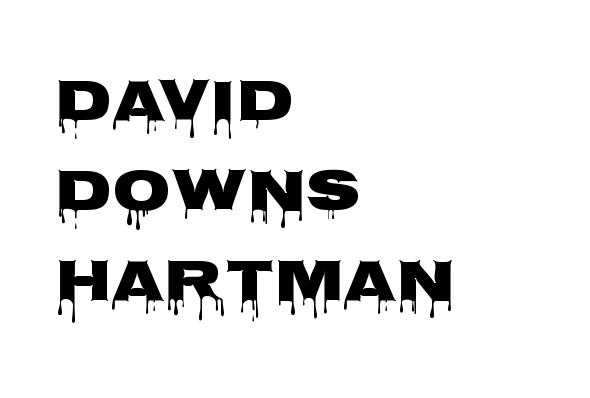
Q: Is the text bold? A: Yes.
Q: Is the text italic (slanted)? A: No, it is upright.
Q: Is the typeface a serif or a sans-serif typeface? A: Sans-serif.
Q: Is the text underlined? A: No.
Q: How is the paragraph aligned? A: Left-aligned.
Q: Is the spacing between letters normal or unusually wide? A: Normal.
Q: Is the spacing between lines tight, normal or loose? A: Normal.
Q: Width (condensed, normal, or wide)? A: Wide.
Q: Stroke contrast? A: Low.
Q: x-height? A: Large.
Q: Monospaced? A: No.
